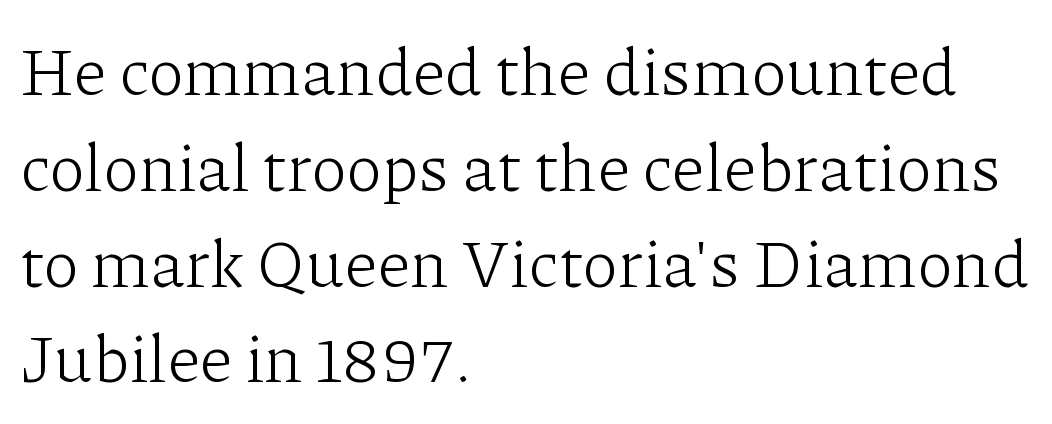
{"serif": "yes", "italic": "no", "bold": "no", "weight": "light", "width": "normal", "stroke_contrast": "low", "x_height": "medium", "monospaced": "no", "underline": "no", "align": "left", "line_spacing": "normal", "line_spacing_ratio": 1.43, "letter_spacing": "normal", "letter_spacing_em": 0.0, "glyph_px": 67}
